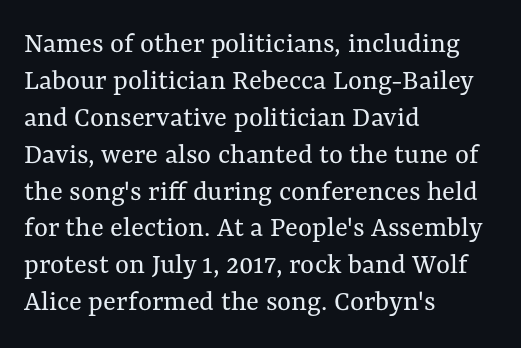
The space beneath each line is pristine and unruled. Ascenders rise straight up at ninety degrees. Observe the ordinary spacing: letters are neighbours, not strangers. The face used here is proportionally spaced, like ordinary book or web type. The typeface has the unassuming heft of standard copy or less. The rag falls on the right side of this text block.
